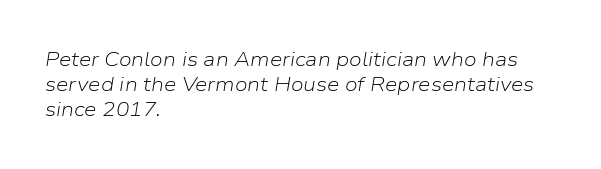
The glyphs look as if they've been sheared to an angle. The font is comparable to plain body text, perhaps lighter. The compositor pushed each line to the left boundary. Only glyphs here, with clear space below each row.
